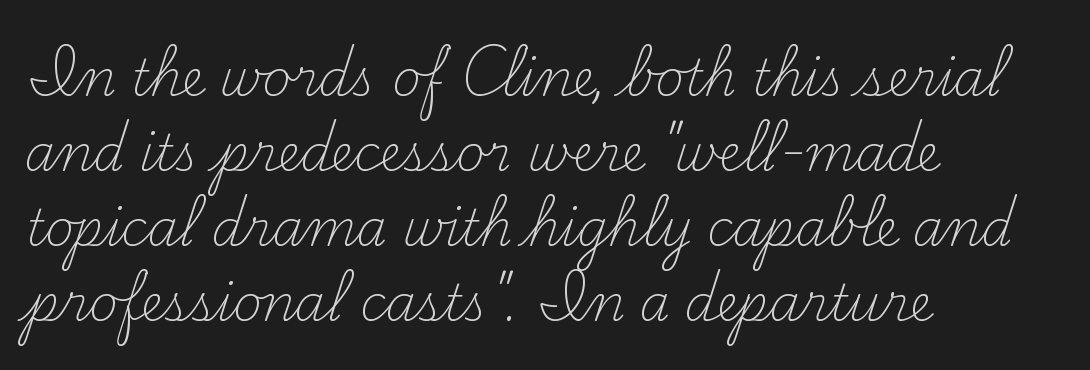
Q: Is the text bold? A: No.
Q: Is the text italic (slanted)? A: Yes.
Q: Is the text underlined? A: No.
Q: How is the paragraph aligned? A: Left-aligned.
Q: Is the spacing between letters normal or unusually wide? A: Normal.
Q: Is the spacing between lines tight, normal or loose? A: Normal.
Q: Width (condensed, normal, or wide)? A: Normal.
Q: Stroke contrast? A: Medium.
Q: x-height? A: Small.
Q: Monospaced? A: No.
